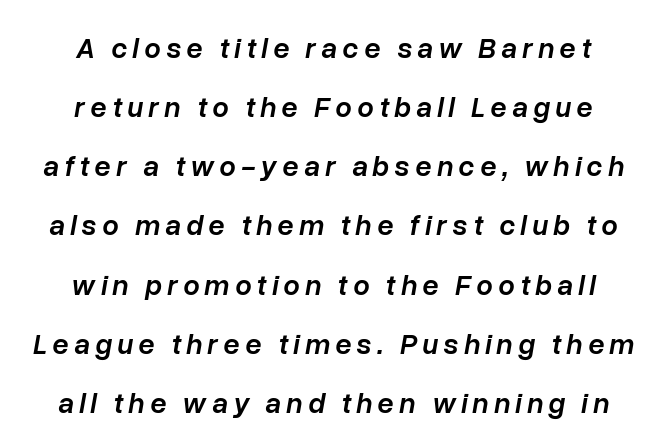
The image shows 29 px semibold type, italic (leaning right); set centered, loose line spacing (2.04x), not underlined; low stroke contrast and a medium x-height.
